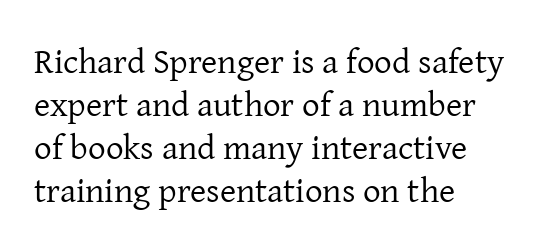
The image shows 35 px regular-weight serif type, upright; set left-aligned, line spacing 1.23x, normal letter spacing, not underlined; low stroke contrast and a medium x-height.
